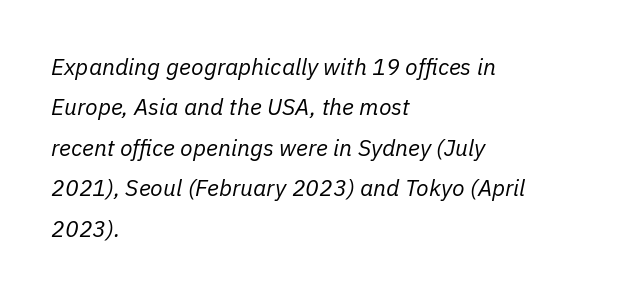
{"italic": "yes", "lean": "right", "slant_degrees": 11, "bold": "no", "underline": "no", "align": "left", "line_spacing_ratio": 1.76, "letter_spacing": "normal", "letter_spacing_em": 0.0, "glyph_px": 23}
